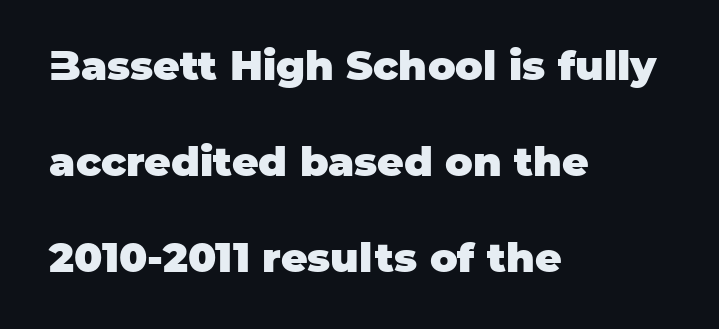
Q: Is the text bold? A: Yes.
Q: Is the text italic (slanted)? A: No, it is upright.
Q: Is the typeface a serif or a sans-serif typeface? A: Sans-serif.
Q: Is the text underlined? A: No.
Q: How is the paragraph aligned? A: Left-aligned.
Q: Is the spacing between letters normal or unusually wide? A: Normal.
Q: Is the spacing between lines tight, normal or loose? A: Loose.
Q: Width (condensed, normal, or wide)? A: Normal.
Q: Stroke contrast? A: Low.
Q: x-height? A: Large.
Q: Monospaced? A: No.
